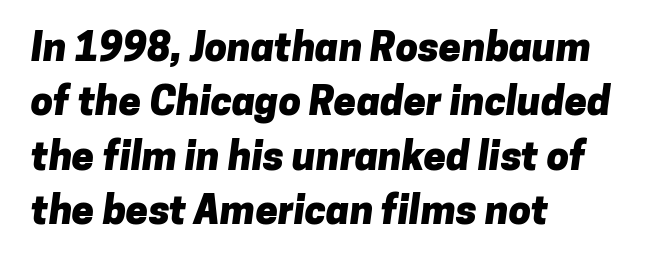
Q: Is the text bold? A: Yes.
Q: Is the typeface a serif or a sans-serif typeface? A: Sans-serif.
Q: Is the text underlined? A: No.
Q: How is the paragraph aligned? A: Left-aligned.
Q: Is the spacing between letters normal or unusually wide? A: Normal.
Q: Is the spacing between lines tight, normal or loose? A: Normal.
Q: Width (condensed, normal, or wide)? A: Normal.
Q: Stroke contrast? A: Low.
Q: x-height? A: Medium.
Q: Monospaced? A: No.
